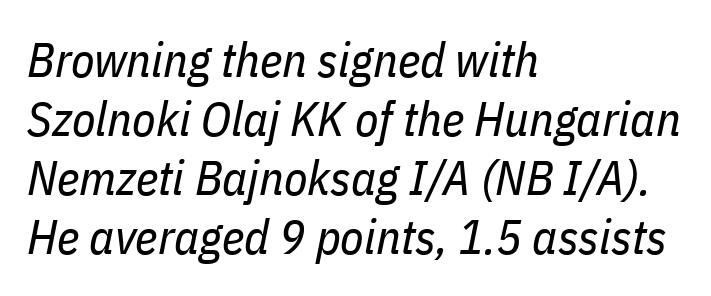
The image shows 48 px regular-weight, condensed type, italic (leaning right); set left-aligned, line spacing 1.23x, normal letter spacing, not underlined; low stroke contrast and a medium x-height.
